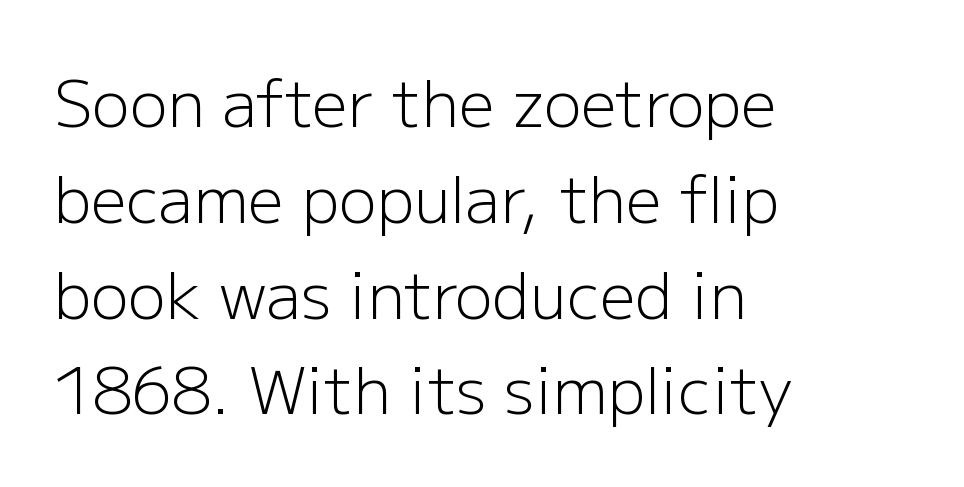
{"serif": "no", "italic": "no", "bold": "no", "weight": "light", "width": "normal", "stroke_contrast": "low", "x_height": "medium", "monospaced": "no", "underline": "no", "align": "left", "line_spacing": "normal", "line_spacing_ratio": 1.52, "letter_spacing": "normal", "letter_spacing_em": 0.0, "glyph_px": 63}
